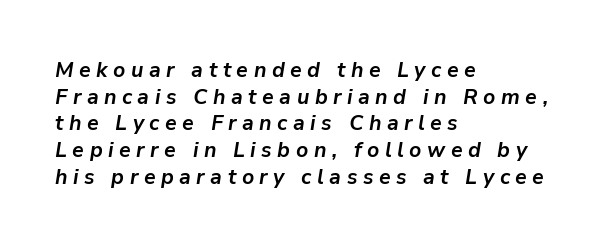
{"italic": "yes", "lean": "right", "slant_degrees": 9, "bold": "yes", "underline": "no", "align": "left", "line_spacing": "normal", "line_spacing_ratio": 1.27, "letter_spacing": "wide", "letter_spacing_em": 0.26, "glyph_px": 21}
